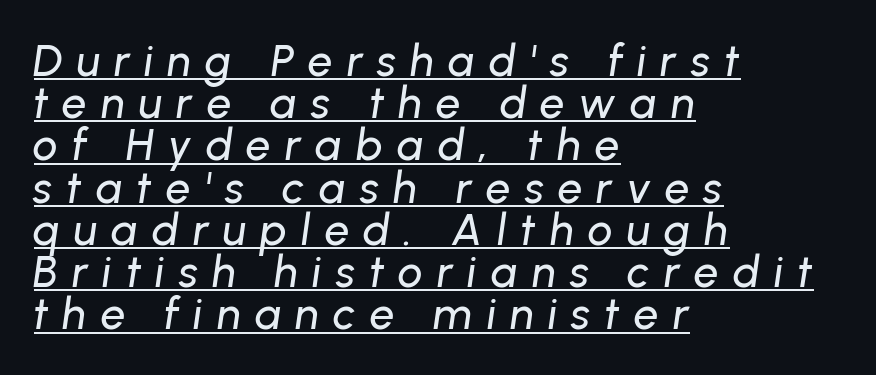
You could not count columns in this text — the font is proportionally spaced. Looking at the ascenders, they clearly lean. Is there much room between lines? No — they nearly touch. Students, observe the line beneath the letters — that is underlining. Each word looks stretched out because of the extra space between its letters. Layout note: lines flush left.
